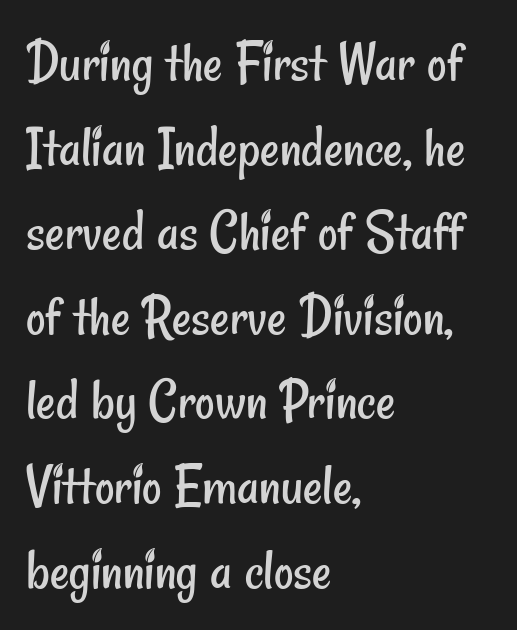
Q: Is the text bold? A: No.
Q: Is the typeface a serif or a sans-serif typeface? A: Sans-serif.
Q: Is the text underlined? A: No.
Q: How is the paragraph aligned? A: Left-aligned.
Q: Is the spacing between letters normal or unusually wide? A: Normal.
Q: Is the spacing between lines tight, normal or loose? A: Normal.
Q: Width (condensed, normal, or wide)? A: Condensed.
Q: Stroke contrast? A: Low.
Q: x-height? A: Small.
Q: Monospaced? A: No.
